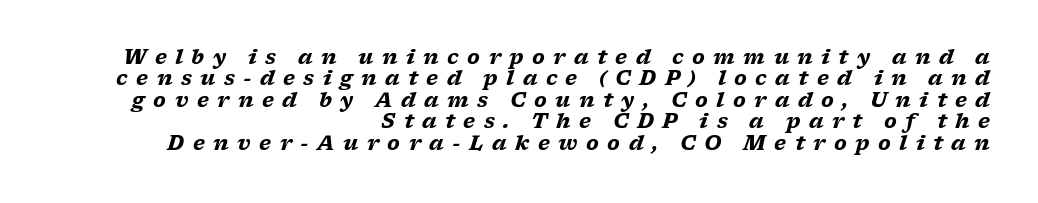
The foot of each line stays bare and open. The type is letterspaced generously, with wide tracking. Every character sits at an angle, as italics do. Bold? Absolutely — the strokes are thick and heavy. Line spacing here is tight. The rag falls on the left side of this text block.
